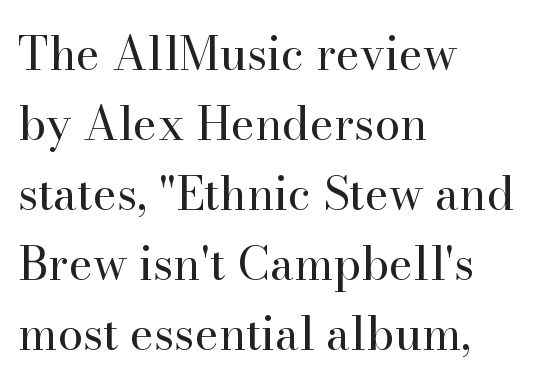
The image shows 46 px regular-weight serif type, upright; set left-aligned, normal line spacing (1.52x), normal letter spacing, not underlined; high stroke contrast and a small x-height.
